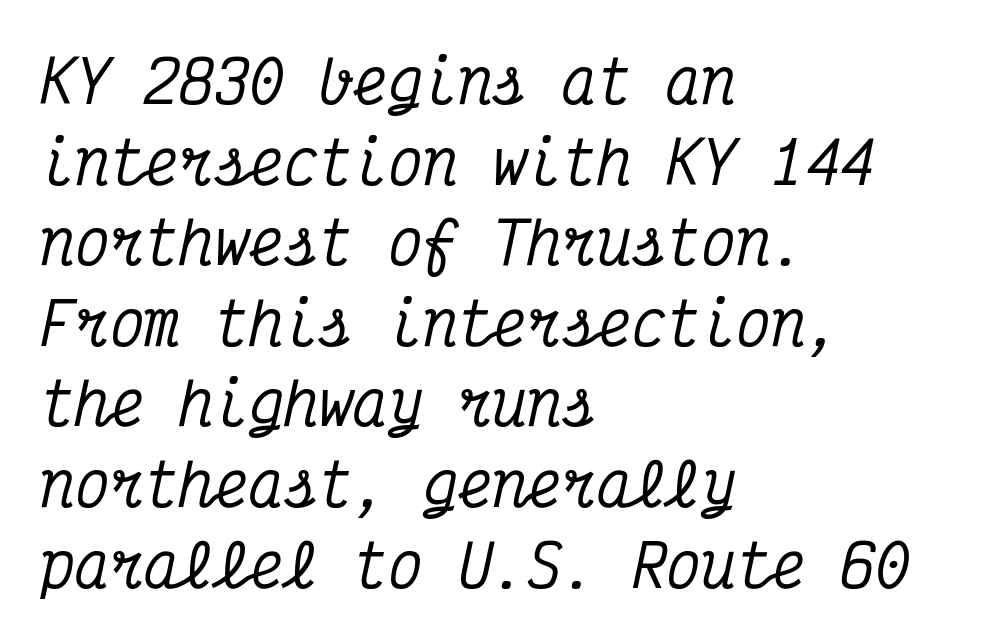
No extra tracking has been applied to these lines. To sum up the face: it has serifs. The text carries the slant typical of an italic or oblique font. Anything drawn beneath the words? Only blank space. The space between consecutive lines is moderate.
